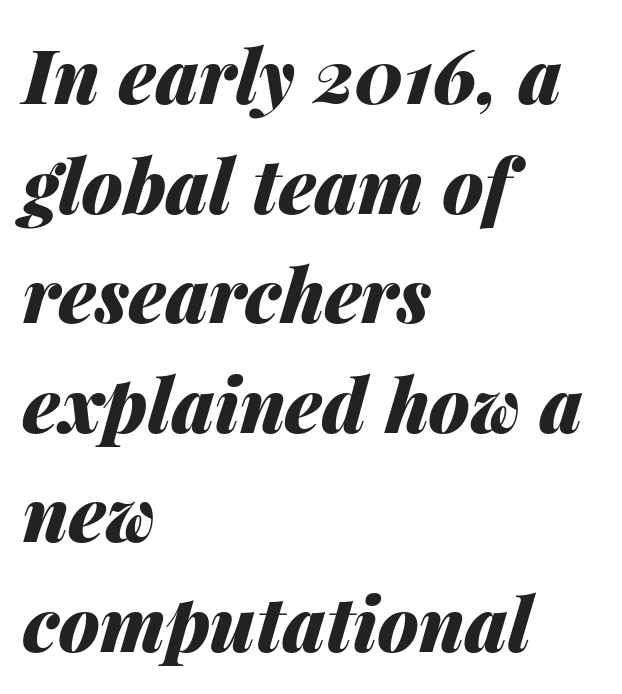
{"italic": "yes", "lean": "right", "slant_degrees": 14, "bold": "yes", "weight": "heavy", "width": "normal", "stroke_contrast": "medium", "x_height": "medium", "monospaced": "no", "underline": "no", "align": "left", "line_spacing": "normal", "line_spacing_ratio": 1.48, "letter_spacing": "normal", "letter_spacing_em": 0.0, "glyph_px": 74}
